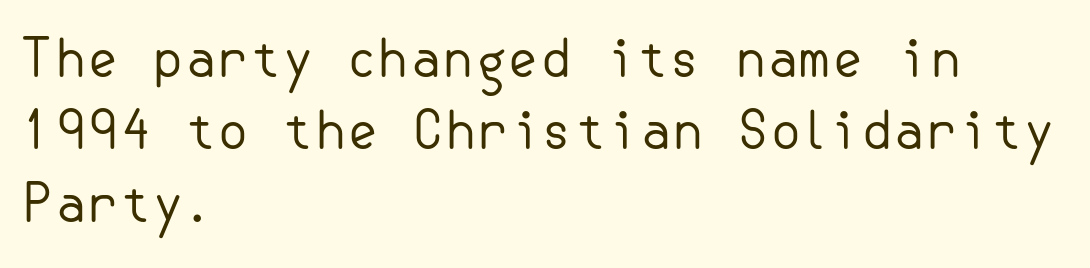
{"serif": "no", "italic": "no", "bold": "no", "weight": "regular", "width": "normal", "stroke_contrast": "low", "x_height": "small", "underline": "no", "align": "left", "line_spacing": "normal", "line_spacing_ratio": 1.39, "letter_spacing": "normal", "letter_spacing_em": 0.0, "glyph_px": 52}
